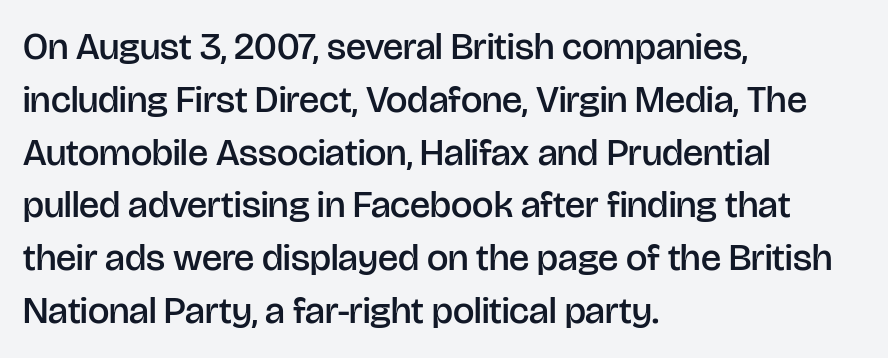
{"serif": "no", "italic": "no", "bold": "semi", "weight": "semibold", "width": "normal", "stroke_contrast": "low", "x_height": "large", "monospaced": "no", "underline": "no", "align": "left", "line_spacing": "normal", "line_spacing_ratio": 1.39, "letter_spacing": "normal", "letter_spacing_em": 0.0, "glyph_px": 38}
